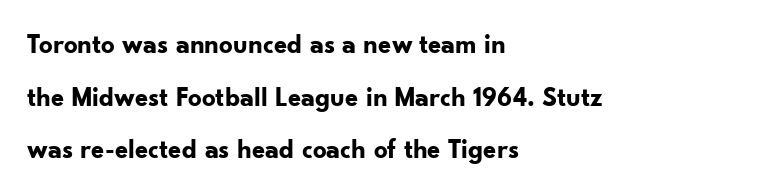
The image shows 27 px bold type, upright; set left-aligned, loose line spacing (1.95x), normal letter spacing, not underlined.
